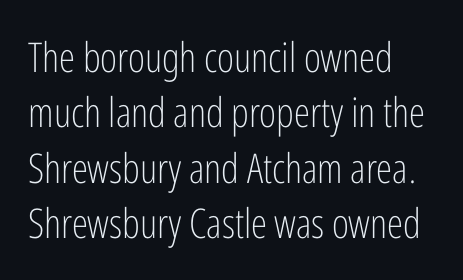
The face used here is proportionally spaced, like ordinary book or web type. The compositor pushed each line to the left boundary. Clear beneath every line of the passage. Honestly, the letter spacing is just normal — you wouldn't notice it.
